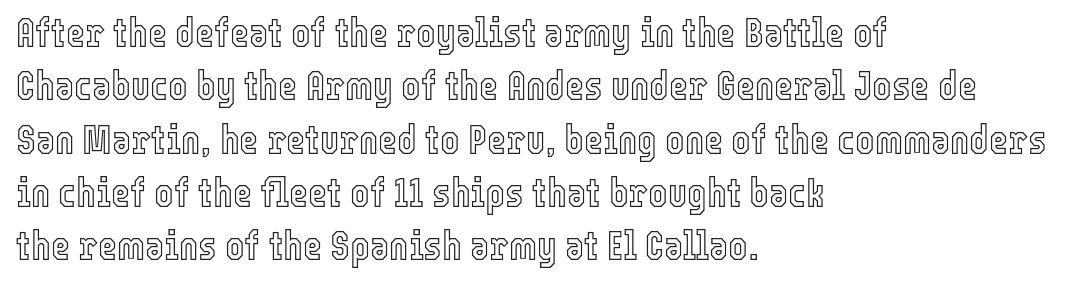
{"italic": "no", "width": "condensed", "x_height": "medium", "monospaced": "no", "underline": "no", "align": "left", "line_spacing": "normal", "line_spacing_ratio": 1.3, "letter_spacing": "normal", "letter_spacing_em": 0.0, "glyph_px": 41}
